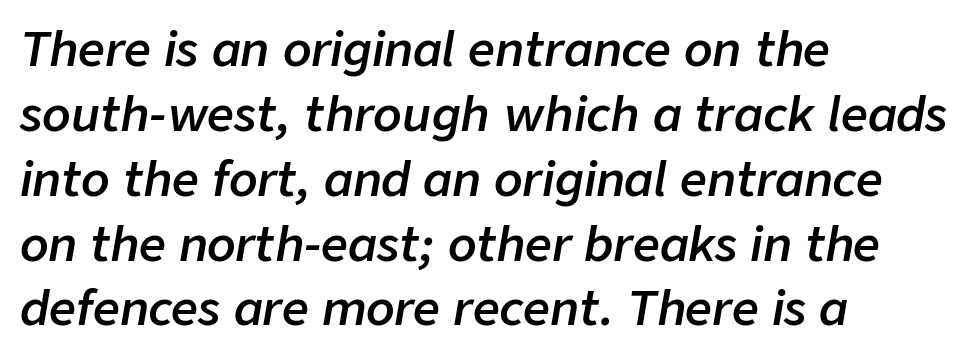
No extra tracking has been applied to these lines. A normal amount of white space separates one row of letters from the next. The lines in this sample share a left origin and differ only in where they stop. Here the designer chose a conventional face with non-uniform glyph widths.
